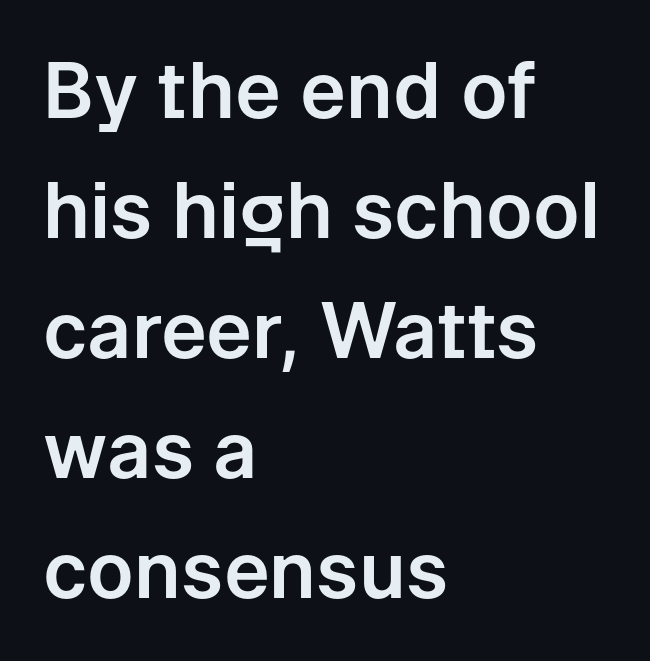
Serifs: no, the terminals of the letterforms are clean. Look at the tracking — it's just the regular setting, nothing added. Horizontally, the lines are justified to the leading edge only. Nope, not italic — everything's standing straight. Check the space under the baseline: it is left empty. If you measured baseline to baseline, you'd find a middling distance.
